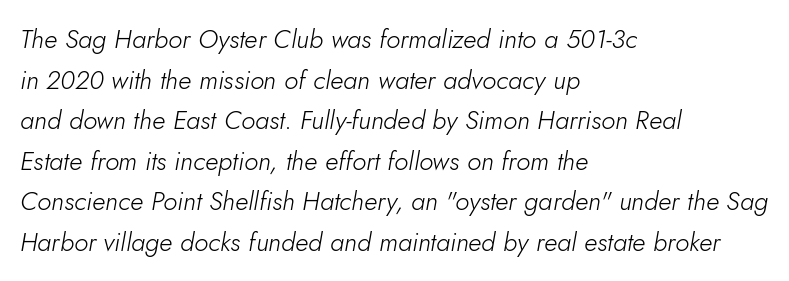
The image shows 26 px text type, italic (leaning right); set left-aligned, normal line spacing (1.56x), normal letter spacing, not underlined.
